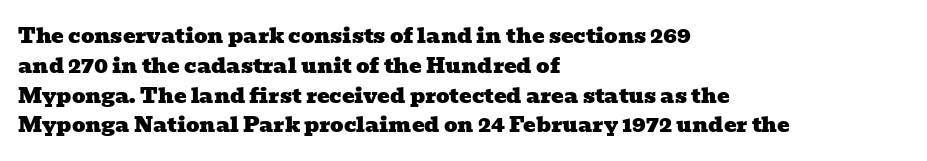
{"underline": "no", "align": "left", "line_spacing": "normal", "line_spacing_ratio": 1.42, "letter_spacing": "normal", "letter_spacing_em": 0.0, "glyph_px": 21}
